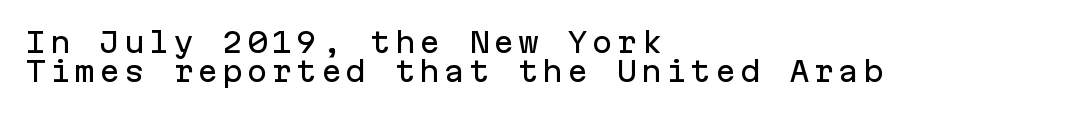
This rendering employs a face without finishing strokes, i.e., a sans-serif. Fixed-width glyphs throughout — classic coding-font behaviour. This rendering features lettering with no underline. The rendering uses a small line-height, squeezing the rows. Characters remain perfectly vertical along every line. This sample is left-justified, so line endings fall wherever the words run out.
